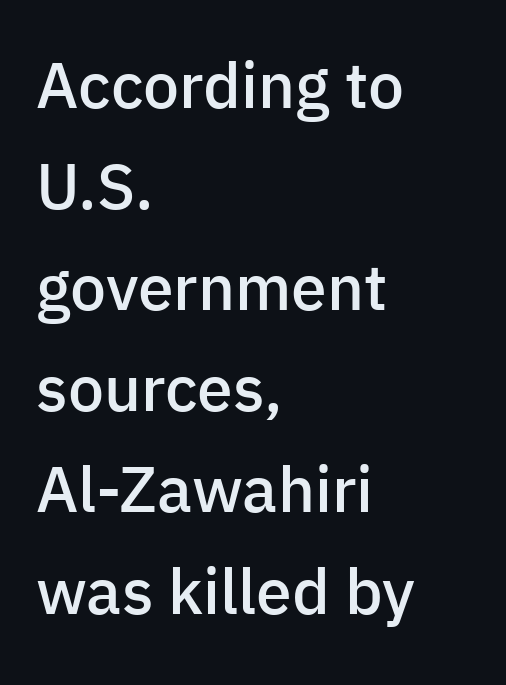
Q: Is the text bold? A: Semi-bold.
Q: Is the text italic (slanted)? A: No, it is upright.
Q: Is the typeface a serif or a sans-serif typeface? A: Sans-serif.
Q: Is the text underlined? A: No.
Q: How is the paragraph aligned? A: Left-aligned.
Q: Is the spacing between letters normal or unusually wide? A: Normal.
Q: Is the spacing between lines tight, normal or loose? A: Normal.
Q: Width (condensed, normal, or wide)? A: Normal.
Q: Stroke contrast? A: Low.
Q: x-height? A: Medium.
Q: Monospaced? A: No.
